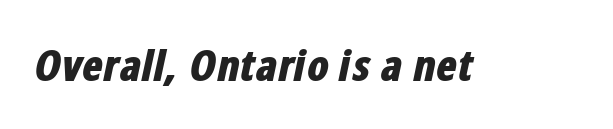
The foot of each line stays bare and open. Students, note that the glyphs here touch the page at normal intervals. Proportional: the letters do not fall into vertical columns. The specimen reads as italic at a glance. This is heavy type, rendered in bold.
